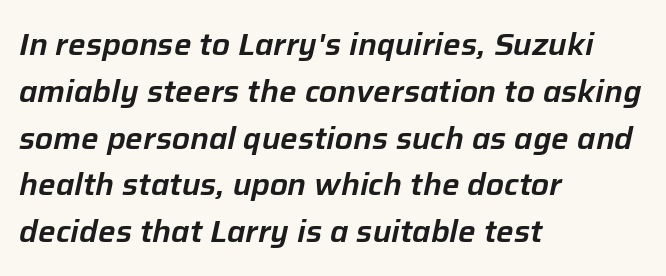
The image shows 31 px text type, italic (leaning right); set left-aligned, normal line spacing (1.51x), normal letter spacing, not underlined; low stroke contrast and a medium x-height.
